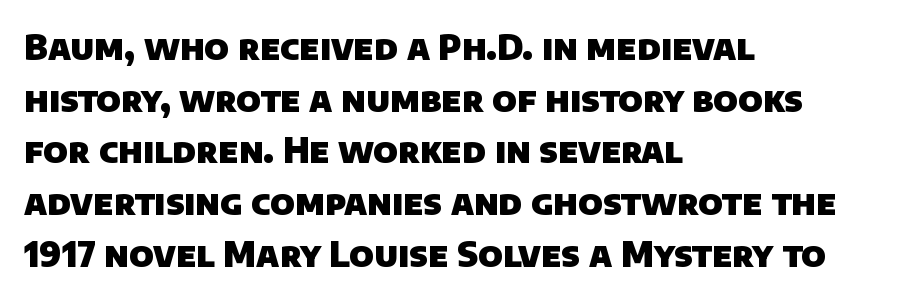
The image shows 34 px heavy sans-serif type; set left-aligned, normal line spacing (1.52x), normal letter spacing, not underlined; low stroke contrast and a large x-height.
